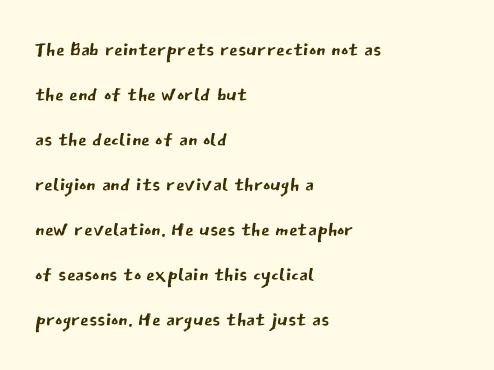
No extra ink here — the face is not bold. Is the letter spacing exaggerated? No — it looks like the ordinary default. Looks like regular typesetting: each glyph gets only the width it needs. The rendering shows plain stroke endings on the letterforms — a sans-serif design.
